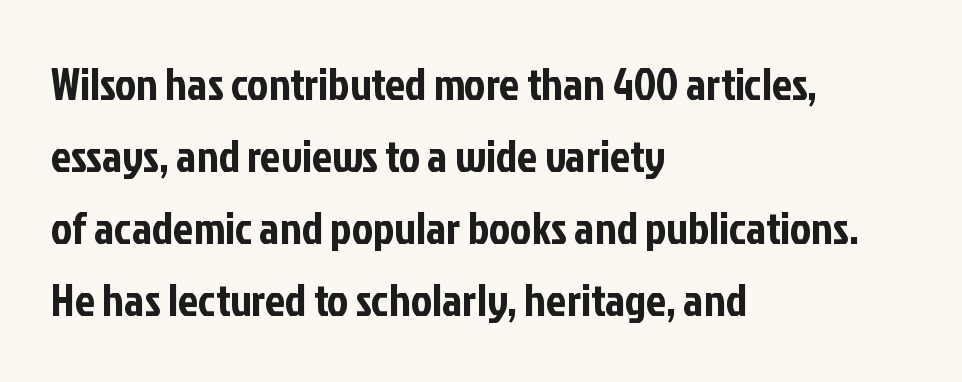
{"serif": "no", "italic": "no", "width": "condensed", "stroke_contrast": "low", "x_height": "medium", "monospaced": "no", "underline": "no", "align": "left", "line_spacing": "normal", "line_spacing_ratio": 1.6, "letter_spacing": "normal", "letter_spacing_em": 0.0, "glyph_px": 45}
